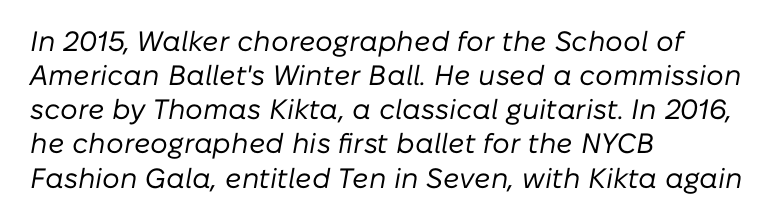
Proportional: the letters do not fall into vertical columns. Beneath every word, the page is bare. Letters have the restrained weight of plain body copy at most. If you drew a line through each stem, it would be angled.
